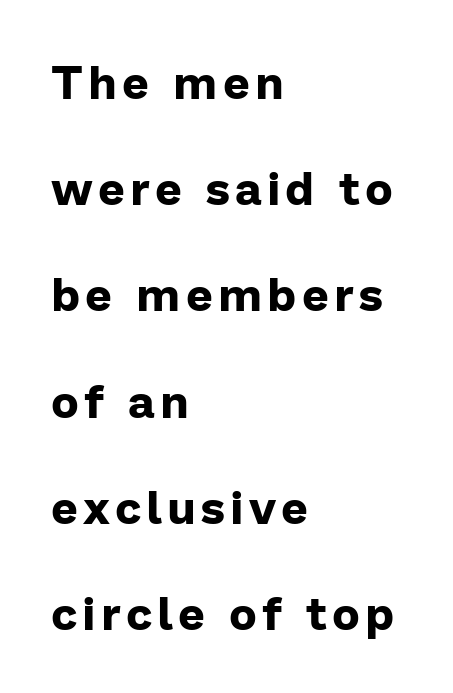
{"serif": "no", "italic": "no", "bold": "yes", "weight": "bold", "width": "normal", "stroke_contrast": "low", "x_height": "medium", "monospaced": "no", "underline": "no", "align": "left", "line_spacing": "loose", "line_spacing_ratio": 2.26, "glyph_px": 47}
